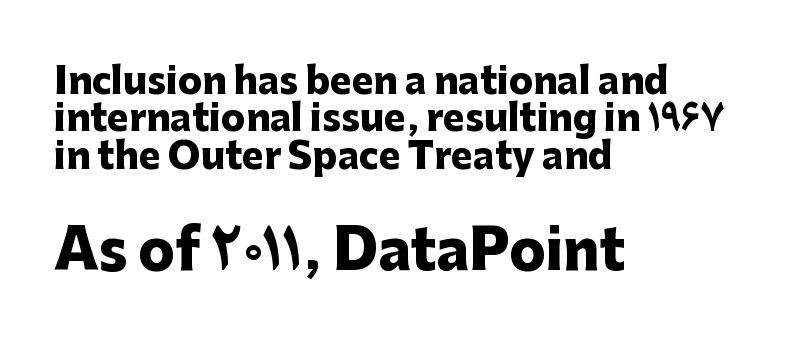
The image shows 54 px heavy sans-serif type, upright; set left-aligned, tight line spacing (1.04x), normal letter spacing, not underlined; the second (bottom) block is 1.5x larger; low stroke contrast and a medium x-height.
